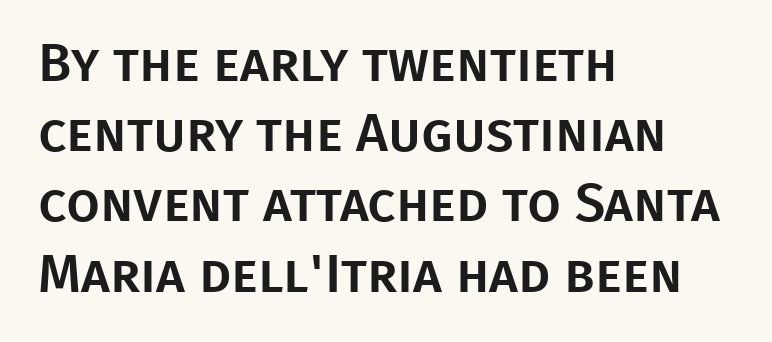
The image shows 54 px sans-serif type, upright; set left-aligned, normal line spacing (1.3x), normal letter spacing, not underlined; low stroke contrast and a large x-height.
